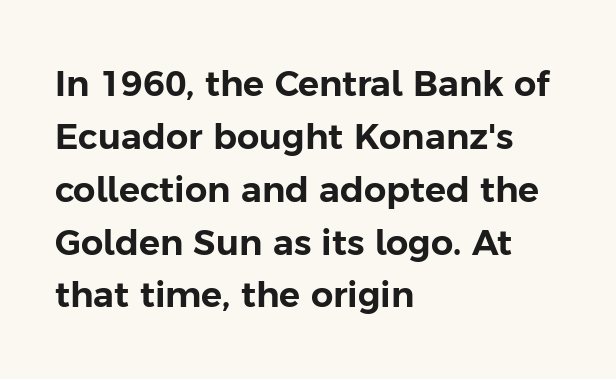
{"serif": "no", "italic": "no", "width": "normal", "stroke_contrast": "low", "x_height": "medium", "monospaced": "no", "underline": "no", "align": "left", "line_spacing": "normal", "line_spacing_ratio": 1.51, "letter_spacing": "normal", "letter_spacing_em": 0.0, "glyph_px": 35}
